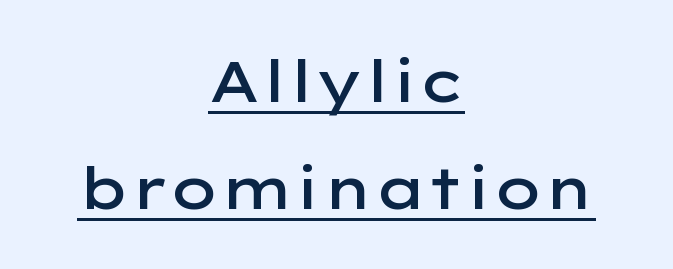
Q: Is the text bold? A: Semi-bold.
Q: Is the text italic (slanted)? A: No, it is upright.
Q: Is the typeface a serif or a sans-serif typeface? A: Sans-serif.
Q: Is the text underlined? A: Yes.
Q: How is the paragraph aligned? A: Centered.
Q: Is the spacing between letters normal or unusually wide? A: Normal.
Q: Width (condensed, normal, or wide)? A: Wide.
Q: Stroke contrast? A: Low.
Q: x-height? A: Medium.
Q: Monospaced? A: No.
